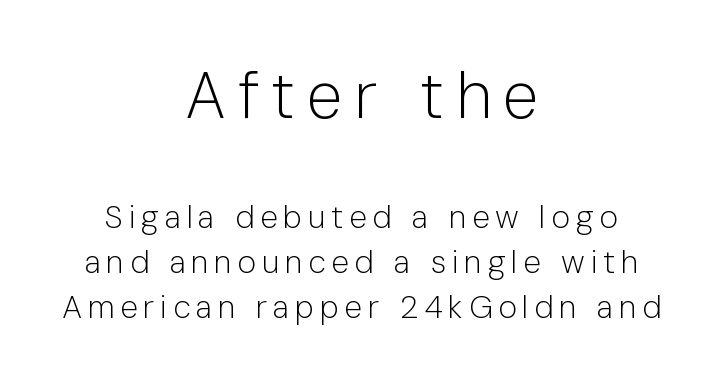
Centered paragraph, ragged on both sides. The cut favours lightness, reaching ordinary text weight at its darkest. Here the designer chose a conventional face with non-uniform glyph widths. Caption: upper text group enlarged, lower text group reduced.
